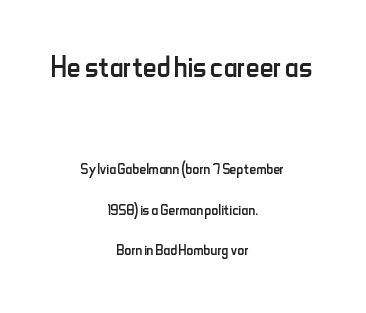
Q: Is the text bold? A: No.
Q: Is the text italic (slanted)? A: No, it is upright.
Q: Is the typeface a serif or a sans-serif typeface? A: Sans-serif.
Q: Is the text underlined? A: No.
Q: How is the paragraph aligned? A: Centered.
Q: Is the spacing between letters normal or unusually wide? A: Normal.
Q: Is the spacing between lines tight, normal or loose? A: Loose.
Q: Which block of text is set in a larger size, the first (top) or the second (bottom)? A: The first (top) one.
Q: Width (condensed, normal, or wide)? A: Condensed.
Q: Stroke contrast? A: Low.
Q: x-height? A: Small.
Q: Monospaced? A: No.
